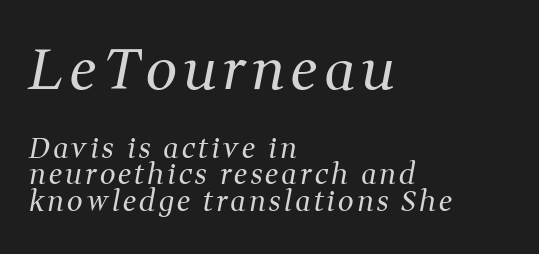
{"serif": "yes", "italic": "yes", "lean": "right", "slant_degrees": 11, "bold": "no", "weight": "regular", "width": "normal", "stroke_contrast": "medium", "x_height": "medium", "monospaced": "no", "underline": "no", "align": "left", "line_spacing": "tight", "line_spacing_ratio": 0.96, "larger_block": "first", "size_ratio": 2.0, "glyph_px": 56}
